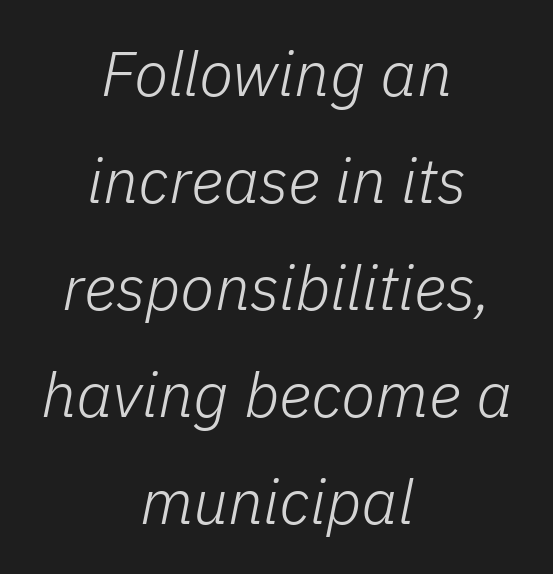
{"italic": "yes", "lean": "right", "slant_degrees": 11, "bold": "no", "weight": "light", "width": "normal", "stroke_contrast": "low", "x_height": "medium", "monospaced": "no", "underline": "no", "align": "center", "line_spacing": "normal", "line_spacing_ratio": 1.7, "letter_spacing": "normal", "letter_spacing_em": 0.0, "glyph_px": 63}
